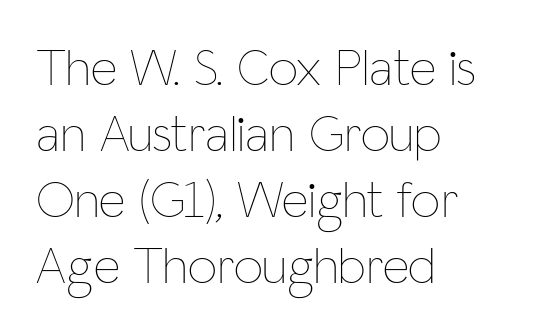
Short and long lines alike share a common starting point at left. Has an underline been added? It has not. The passage shown is typed in a proportional face where columns would drift. This rendering leaves character spacing at its baseline value. Stem width sits at or under what a default text font uses.
